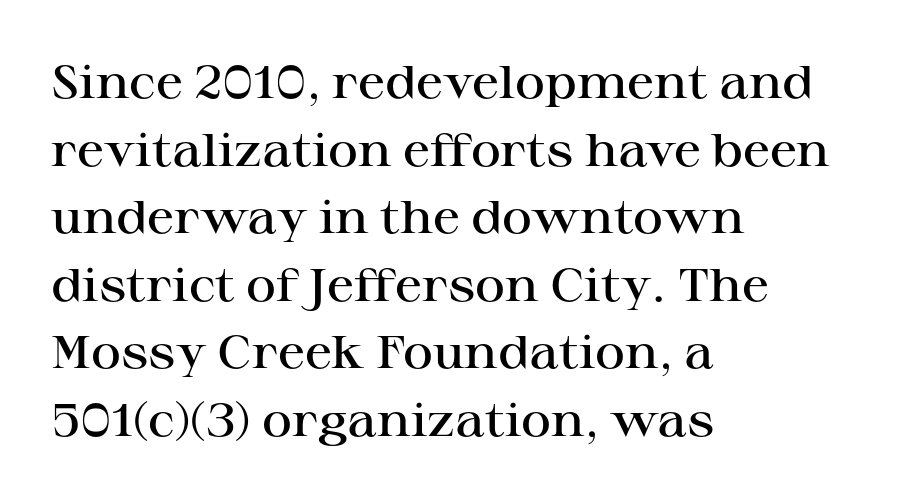
Q: Is the text bold? A: Semi-bold.
Q: Is the text italic (slanted)? A: No, it is upright.
Q: Is the typeface a serif or a sans-serif typeface? A: Serif.
Q: Is the text underlined? A: No.
Q: How is the paragraph aligned? A: Left-aligned.
Q: Is the spacing between letters normal or unusually wide? A: Normal.
Q: Is the spacing between lines tight, normal or loose? A: Normal.
Q: Width (condensed, normal, or wide)? A: Wide.
Q: Stroke contrast? A: High.
Q: x-height? A: Medium.
Q: Monospaced? A: No.
